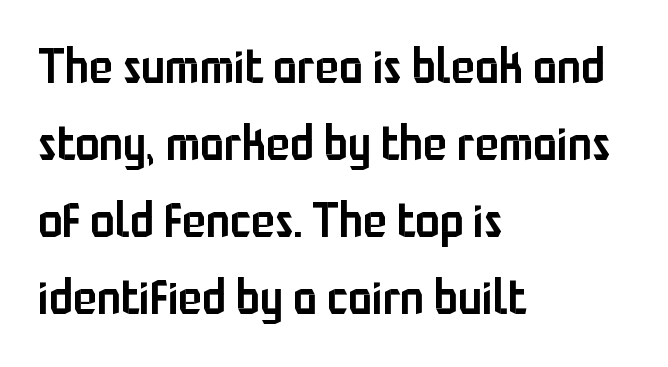
Nothing sits at the stroke ends, so this counts as sans-serif. Does the copy run flush right? No — it runs flush left. Students, observe: this is what conventionally led text looks like. The axis of the letterforms is exactly vertical. These lines are rendered in a variable-pitch font. Underlining? Definitely not there.
